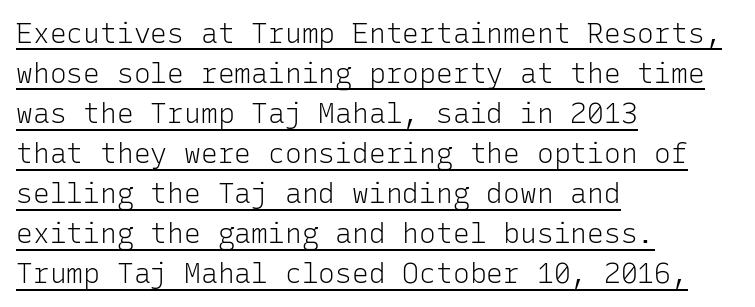
Q: Is the text bold? A: No.
Q: Is the text italic (slanted)? A: No, it is upright.
Q: Is the typeface a serif or a sans-serif typeface? A: Sans-serif.
Q: Is the text underlined? A: Yes.
Q: How is the paragraph aligned? A: Left-aligned.
Q: Is the spacing between letters normal or unusually wide? A: Normal.
Q: Is the spacing between lines tight, normal or loose? A: Normal.
Q: Width (condensed, normal, or wide)? A: Normal.
Q: Stroke contrast? A: Low.
Q: x-height? A: Medium.
Q: Monospaced? A: Yes.
